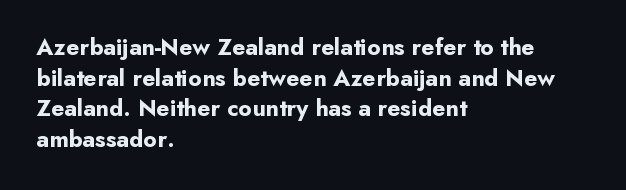
Q: Is the text bold? A: Yes.
Q: Is the text italic (slanted)? A: No, it is upright.
Q: Is the text underlined? A: No.
Q: How is the paragraph aligned? A: Left-aligned.
Q: Is the spacing between letters normal or unusually wide? A: Normal.
Q: Is the spacing between lines tight, normal or loose? A: Normal.
